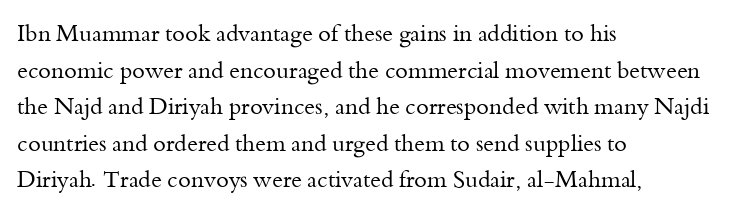
Q: Is the text bold? A: No.
Q: Is the text italic (slanted)? A: No, it is upright.
Q: Is the text underlined? A: No.
Q: How is the paragraph aligned? A: Left-aligned.
Q: Is the spacing between letters normal or unusually wide? A: Normal.
Q: Is the spacing between lines tight, normal or loose? A: Normal.
